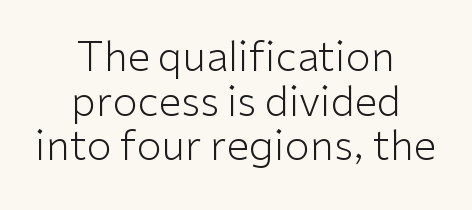
The image shows 41 px light sans-serif type, upright; set centered, tight line spacing (1.09x), normal letter spacing, not underlined; low stroke contrast and a medium x-height.
